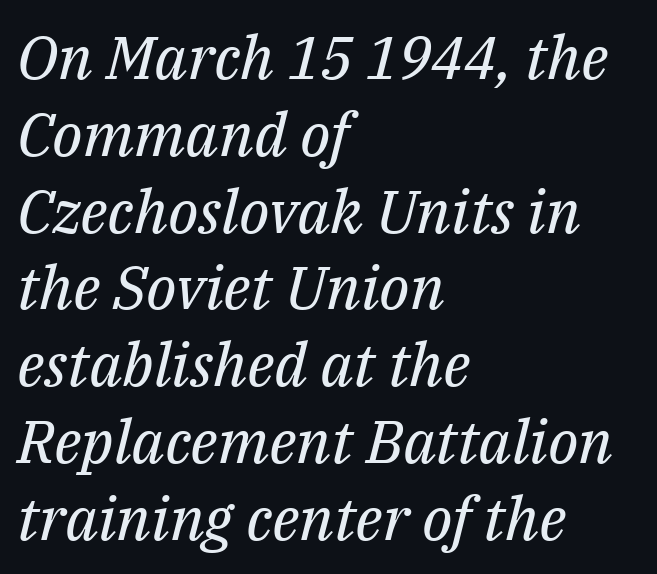
The image shows 60 px regular-weight serif type, italic (leaning right); set left-aligned, normal line spacing (1.28x), normal letter spacing, not underlined; medium stroke contrast and a medium x-height.
